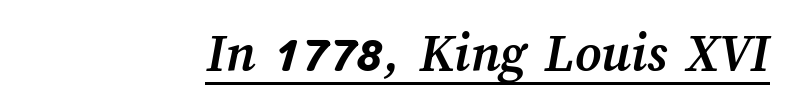
Note the varied advance widths — an 'i' is clearly narrower than an 'm'. The glyphs have the mass of a bold cut. The lettering is marked with a stroke running underneath it. Nobody touched the tracking dial on this one.
